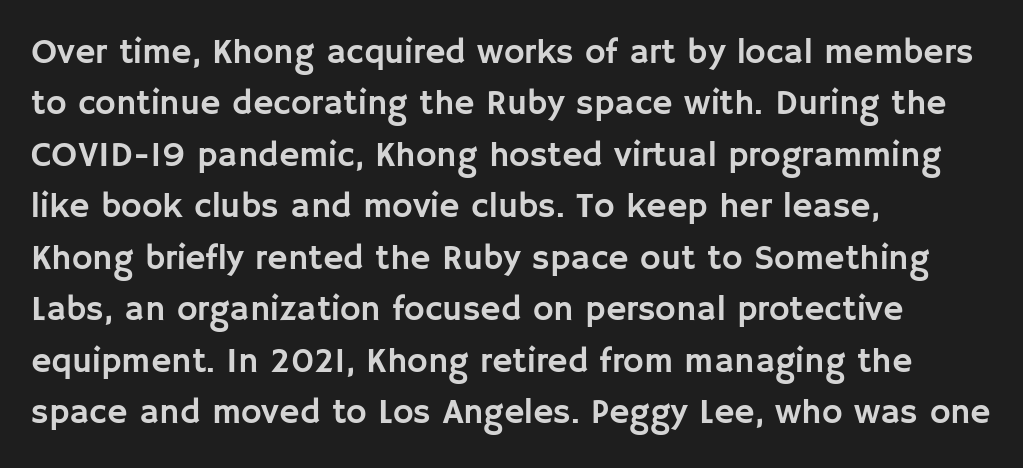
The image shows 35 px sans-serif type, upright; set left-aligned, normal line spacing (1.47x), normal letter spacing, not underlined; low stroke contrast and a large x-height.
